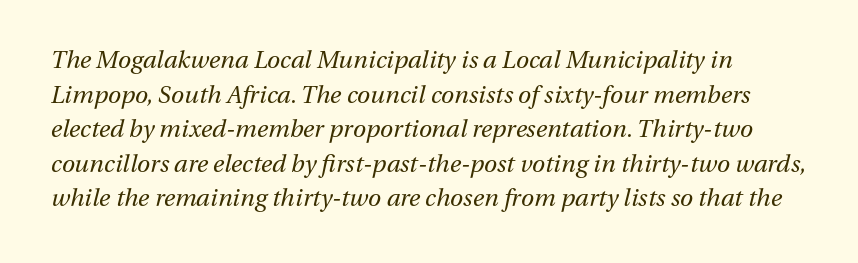
The image shows 24 px text type, italic (leaning right); set left-aligned, normal line spacing (1.44x), normal letter spacing, not underlined.
